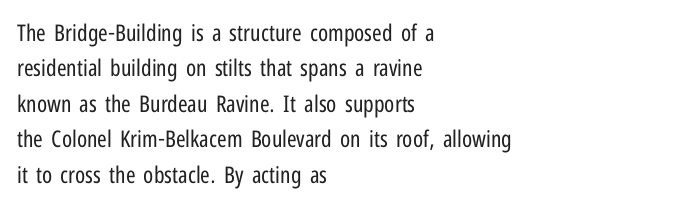
The face looks like a standard text weight, possibly lighter. Vertical strokes here are truly vertical. These lines keep a tight, regular rhythm from letter to letter. Leading matches the norm, producing a regular column. Left-aligned paragraph, ragged on the right. The space directly below the letters is spotless.
